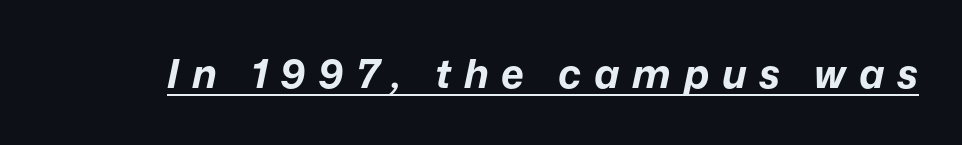
Q: Is the text bold? A: Yes.
Q: Is the text italic (slanted)? A: Yes, it leans right by about 12 degrees.
Q: Is the text underlined? A: Yes.
Q: Is the spacing between letters normal or unusually wide? A: Unusually wide.
Q: Width (condensed, normal, or wide)? A: Normal.
Q: Stroke contrast? A: Low.
Q: x-height? A: Medium.
Q: Monospaced? A: No.
